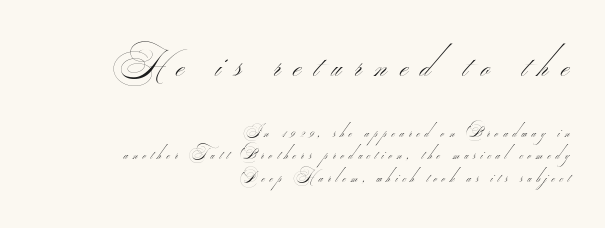
Descender tails drop into unmarked territory. The letters advance in unequal steps, a hallmark of proportional type. Where is the straight margin? On the right. Think standard paragraph weight, or any step lighter than that. A sans-serif font was chosen for this passage. Tracking value appears strongly positive — letters spread wide.
